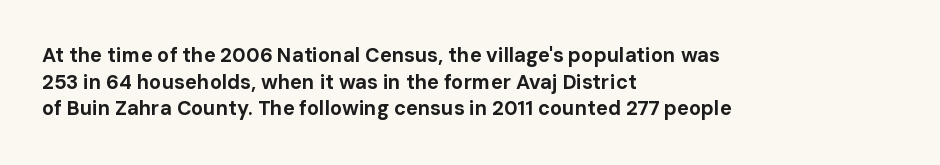
The image shows 20 px bold type, upright; set left-aligned, normal line spacing (1.33x), normal letter spacing, not underlined.
